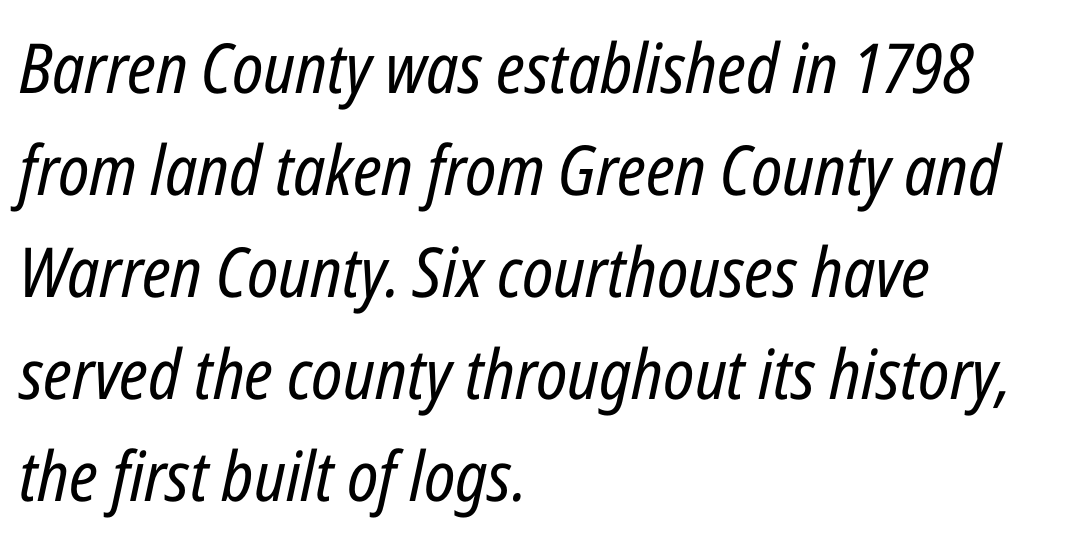
Q: Is the text bold? A: No.
Q: Is the text italic (slanted)? A: Yes, it leans right by about 12 degrees.
Q: Is the text underlined? A: No.
Q: How is the paragraph aligned? A: Left-aligned.
Q: Is the spacing between letters normal or unusually wide? A: Normal.
Q: Is the spacing between lines tight, normal or loose? A: Normal.
Q: Width (condensed, normal, or wide)? A: Condensed.
Q: Stroke contrast? A: Low.
Q: x-height? A: Medium.
Q: Monospaced? A: No.
